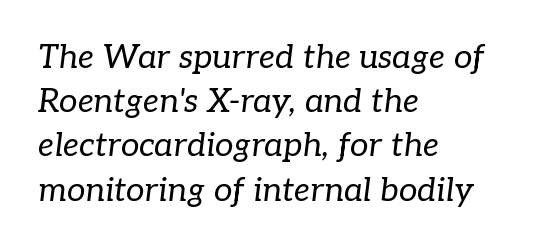
If you drew a line through each stem, it would be angled. A serif font was chosen for this passage. Honestly, the row spacing looks completely unremarkable. Character widths vary here, with narrow letters taking less room than wide ones. Weight class: somewhere from thin through regular.
